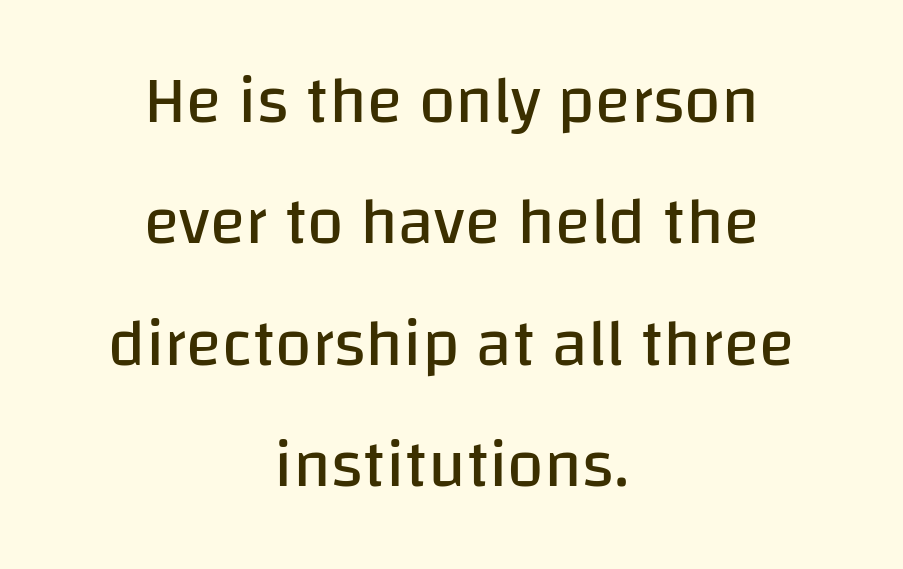
{"serif": "no", "italic": "no", "bold": "no", "weight": "regular", "width": "normal", "stroke_contrast": "low", "x_height": "large", "monospaced": "no", "underline": "no", "align": "center", "line_spacing_ratio": 1.84, "letter_spacing": "normal", "letter_spacing_em": 0.0, "glyph_px": 66}
